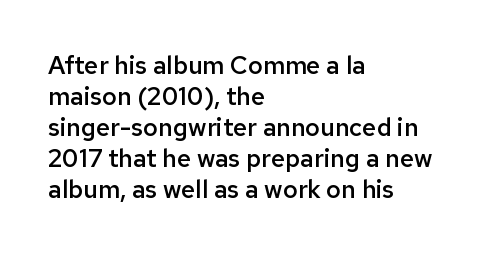
A classic flush-left, rag-right setting is used for this passage. The face used here is rendered with its standard letterfit. Decoration check: the copy has no underline. Caption: semibold face, moderately heavy strokes. Quick note: not italic, upright.
